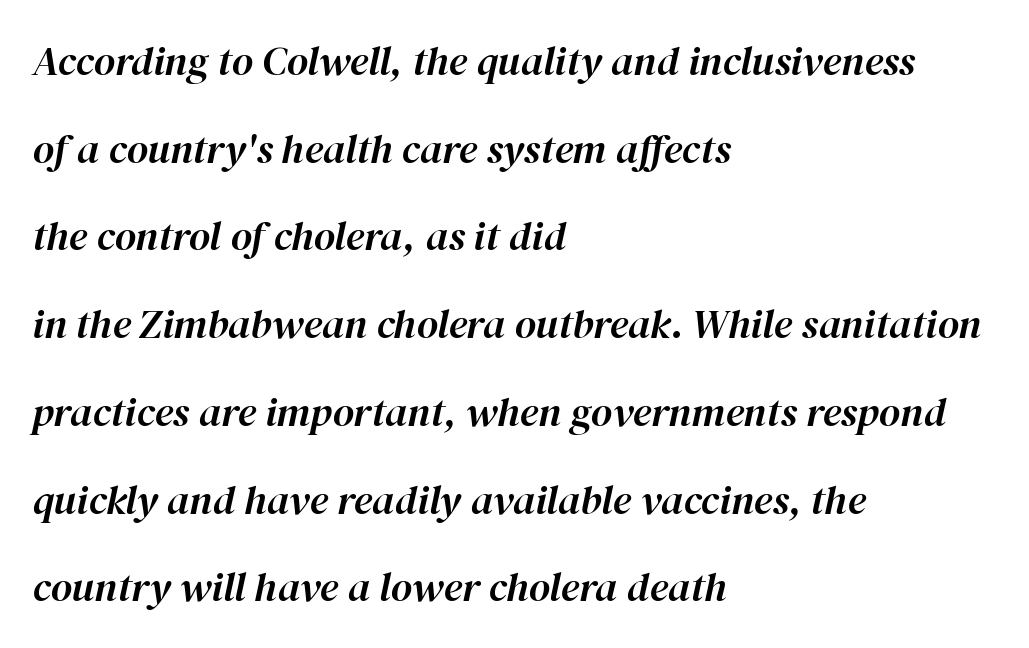
The image shows 41 px text type, italic (leaning right); set left-aligned, loose line spacing (2.14x), normal letter spacing, not underlined; high stroke contrast and a medium x-height.
